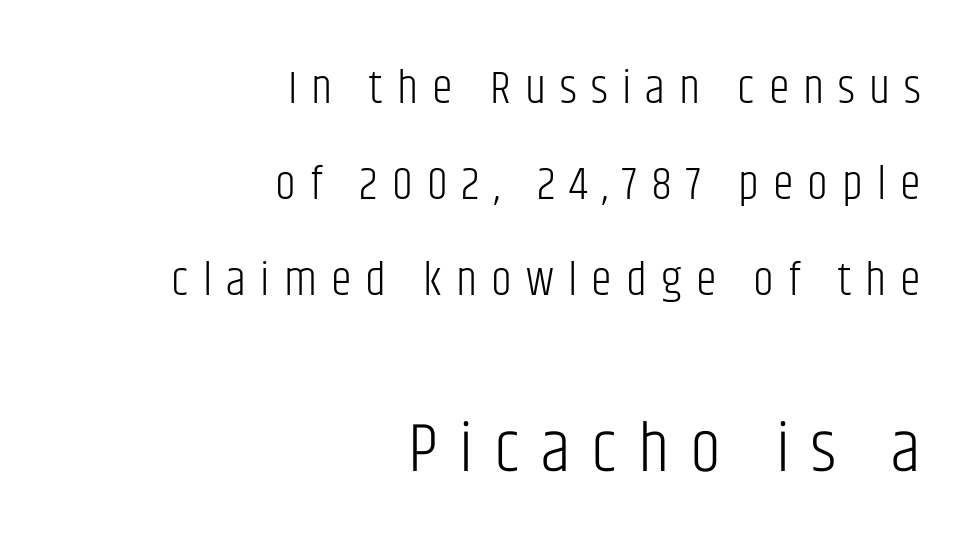
These lines are set flush right with a ragged left edge. Proportional: the letters do not fall into vertical columns. Compared with typical body copy, the letter spacing here is much looser. On a weight scale, this lands at 450 or below. Anything drawn beneath the words? Only blank space.
